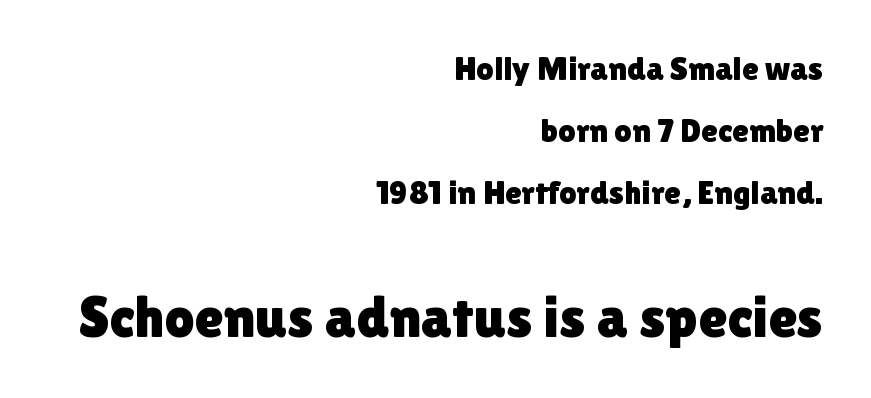
This sample uses an upright cut, with every glyph sitting square on the baseline. A typesetter would call this proportional, since set widths differ per character. The compositor pushed each line to the right boundary. Underline: absent.
